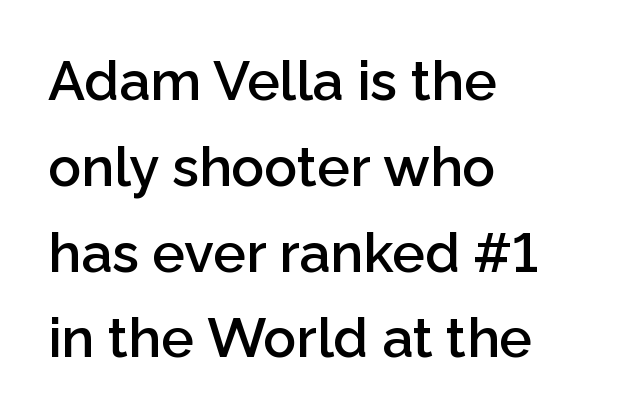
The rows are spaced the way most documents space them. You could not count columns in this text — the font is proportionally spaced. The characters display no serif detailing; their extremities are plain. The rag falls on the right side of this text block. Rendered with straight, roman letterforms.
